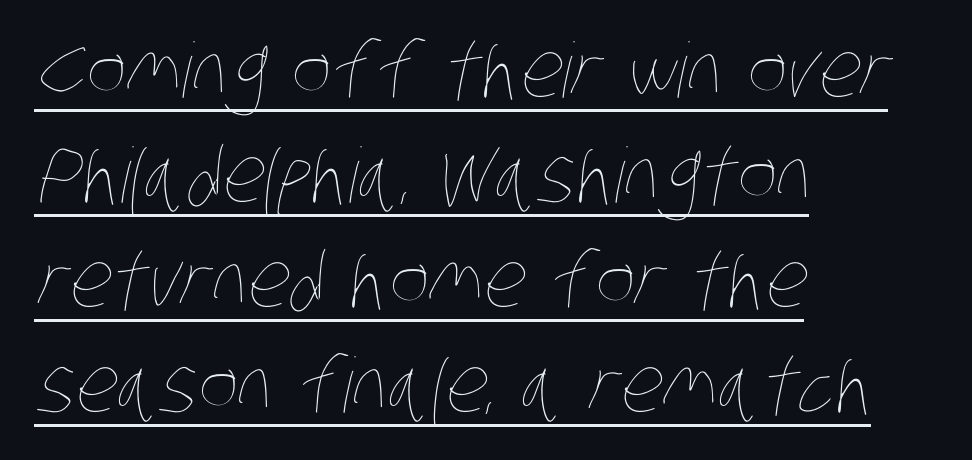
The image shows 76 px thin, condensed type; set left-aligned, normal line spacing (1.38x), normal letter spacing, underlined; low stroke contrast and a large x-height.
